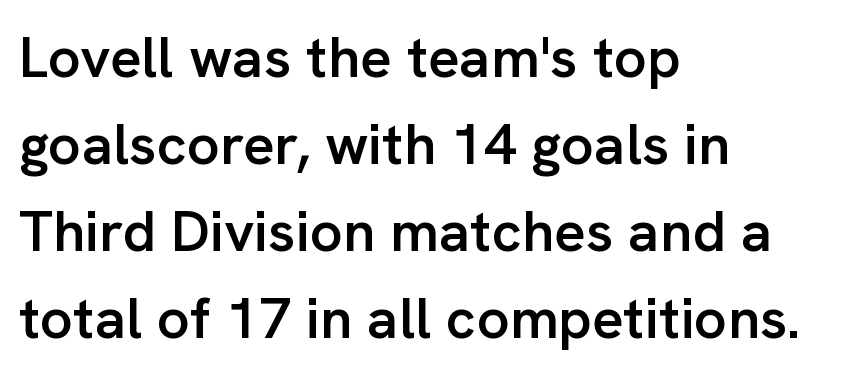
Q: Is the text bold? A: Semi-bold.
Q: Is the text italic (slanted)? A: No, it is upright.
Q: Is the typeface a serif or a sans-serif typeface? A: Sans-serif.
Q: Is the text underlined? A: No.
Q: How is the paragraph aligned? A: Left-aligned.
Q: Is the spacing between letters normal or unusually wide? A: Normal.
Q: Is the spacing between lines tight, normal or loose? A: Normal.
Q: Width (condensed, normal, or wide)? A: Normal.
Q: Stroke contrast? A: Low.
Q: x-height? A: Medium.
Q: Monospaced? A: No.
